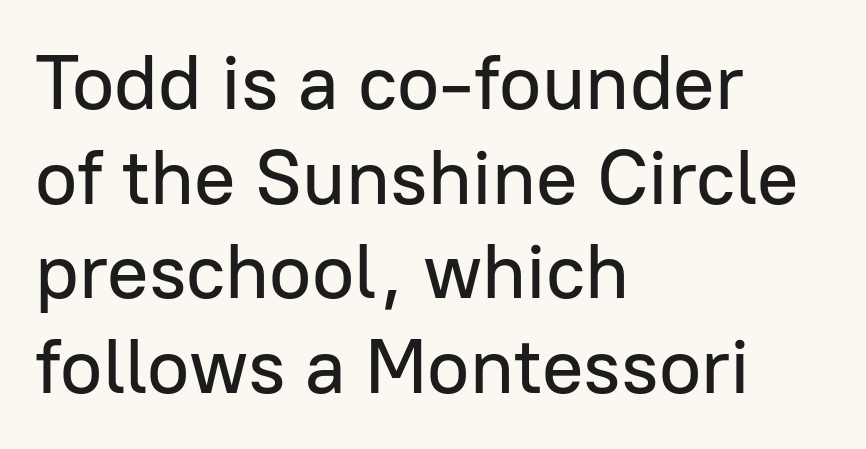
Q: Is the text italic (slanted)? A: No, it is upright.
Q: Is the typeface a serif or a sans-serif typeface? A: Sans-serif.
Q: Is the text underlined? A: No.
Q: How is the paragraph aligned? A: Left-aligned.
Q: Is the spacing between letters normal or unusually wide? A: Normal.
Q: Width (condensed, normal, or wide)? A: Normal.
Q: Stroke contrast? A: Low.
Q: x-height? A: Medium.
Q: Monospaced? A: No.
